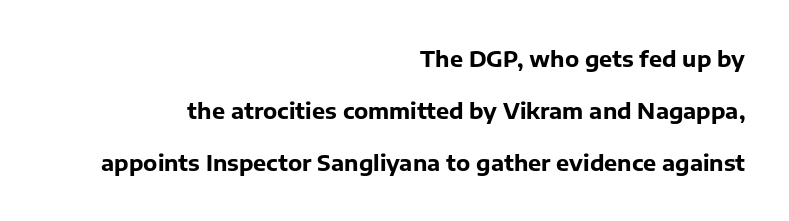
Clear beneath every line of the passage. Posture: vertical. The compositor pushed each line to the right boundary. Short note: letters normally spaced.
